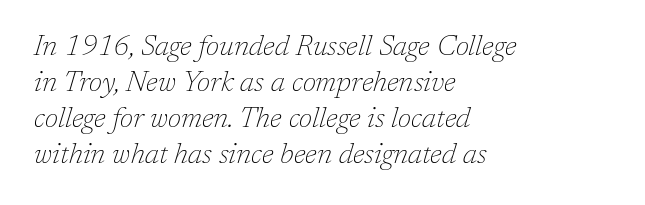
The image shows 28 px thin serif type, italic (leaning right); set left-aligned, normal line spacing (1.28x), normal letter spacing, not underlined; low stroke contrast and a medium x-height.
